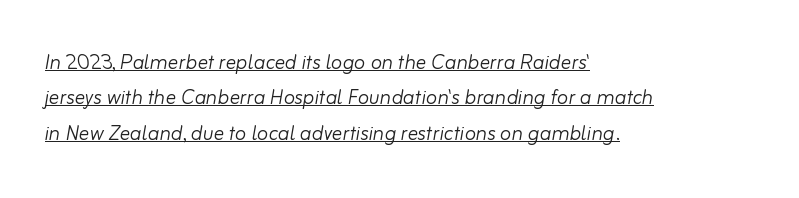
{"italic": "yes", "lean": "right", "slant_degrees": 10, "bold": "no", "underline": "yes", "align": "left", "line_spacing": "normal", "line_spacing_ratio": 1.36, "letter_spacing": "normal", "letter_spacing_em": 0.0, "glyph_px": 26}
